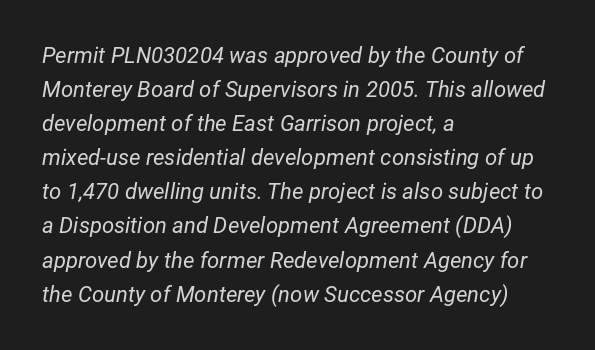
Q: Is the text bold? A: No.
Q: Is the text italic (slanted)? A: Yes, it leans right by about 12 degrees.
Q: Is the text underlined? A: No.
Q: How is the paragraph aligned? A: Left-aligned.
Q: Is the spacing between letters normal or unusually wide? A: Normal.
Q: Is the spacing between lines tight, normal or loose? A: Normal.
